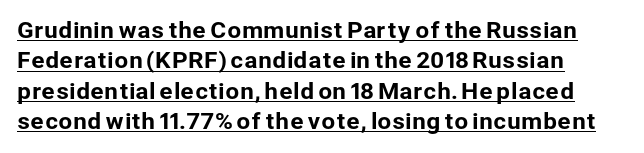
The image shows 22 px text type, upright; set left-aligned, normal line spacing (1.38x), normal letter spacing, underlined.
